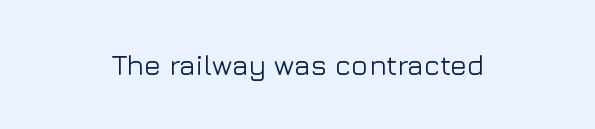
{"serif": "no", "italic": "no", "width": "normal", "stroke_contrast": "low", "x_height": "medium", "monospaced": "no", "underline": "no", "align": "center", "letter_spacing": "normal", "letter_spacing_em": 0.0, "glyph_px": 28}
